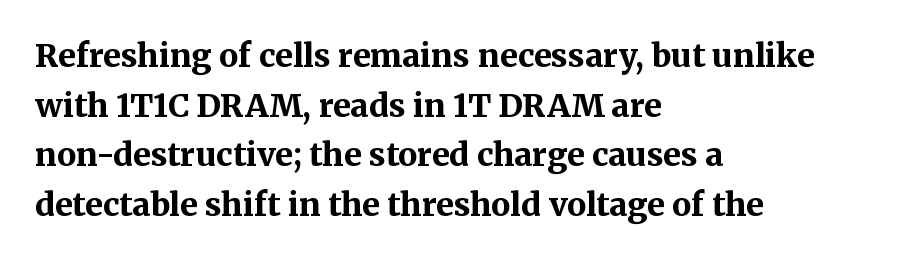
These lines are set flush left with a ragged right edge. Do the characters align in a grid? No, the font is proportional. Weight check: bold — yes, fully. Does extra space separate the letters? No, they use regular spacing. Any mark beneath the type? The region is blank.
